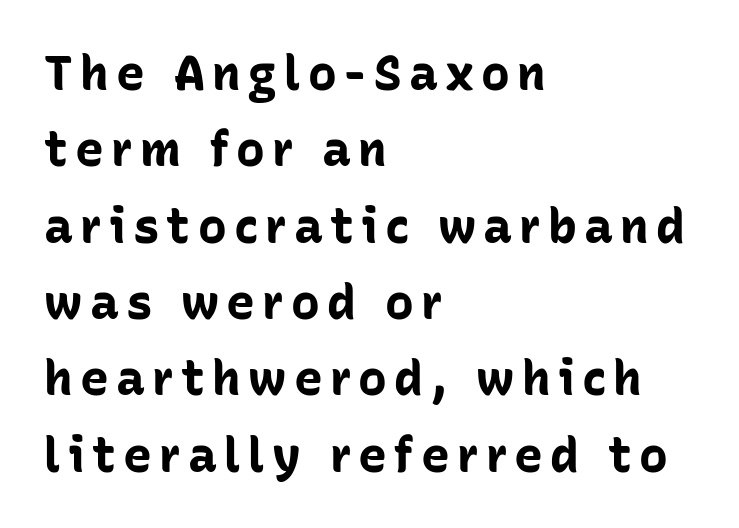
Q: Is the text bold? A: Yes.
Q: Is the text italic (slanted)? A: No, it is upright.
Q: Is the typeface a serif or a sans-serif typeface? A: Sans-serif.
Q: Is the text underlined? A: No.
Q: How is the paragraph aligned? A: Left-aligned.
Q: Is the spacing between lines tight, normal or loose? A: Normal.
Q: Width (condensed, normal, or wide)? A: Normal.
Q: Stroke contrast? A: Low.
Q: x-height? A: Medium.
Q: Monospaced? A: No.
